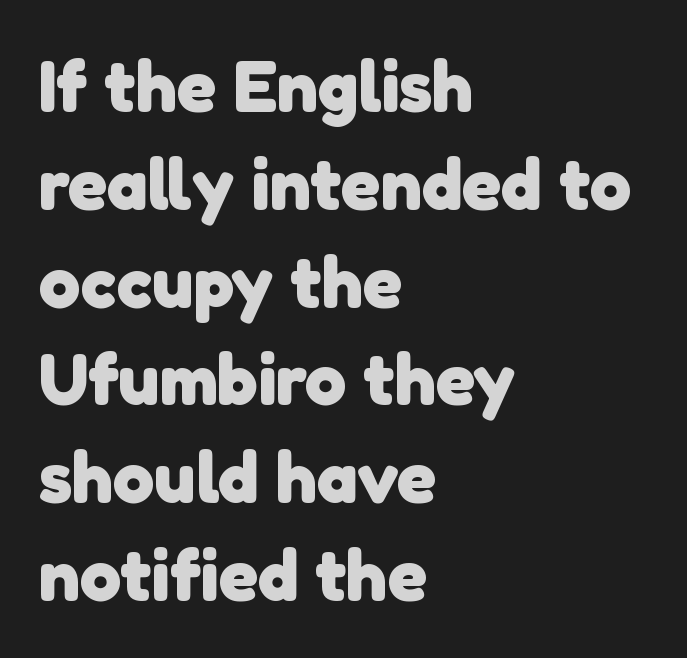
Q: Is the text bold? A: Yes.
Q: Is the typeface a serif or a sans-serif typeface? A: Sans-serif.
Q: Is the text underlined? A: No.
Q: How is the paragraph aligned? A: Left-aligned.
Q: Is the spacing between letters normal or unusually wide? A: Normal.
Q: Is the spacing between lines tight, normal or loose? A: Normal.
Q: Width (condensed, normal, or wide)? A: Normal.
Q: Stroke contrast? A: Low.
Q: x-height? A: Medium.
Q: Monospaced? A: No.
